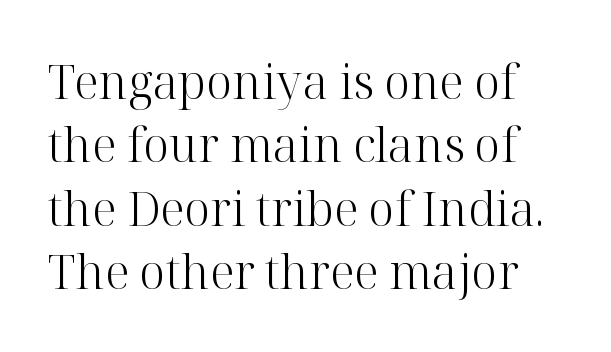
Q: Is the text bold? A: No.
Q: Is the text italic (slanted)? A: No, it is upright.
Q: Is the typeface a serif or a sans-serif typeface? A: Serif.
Q: Is the text underlined? A: No.
Q: Is the spacing between letters normal or unusually wide? A: Normal.
Q: Is the spacing between lines tight, normal or loose? A: Normal.
Q: Width (condensed, normal, or wide)? A: Normal.
Q: Stroke contrast? A: High.
Q: x-height? A: Medium.
Q: Monospaced? A: No.
